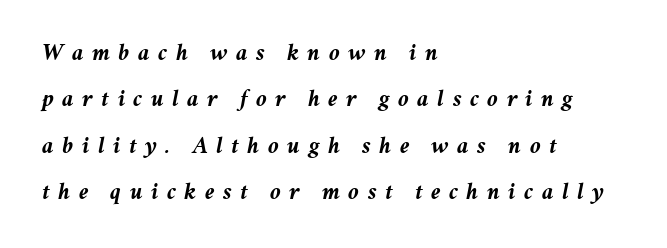
The image shows 24 px bold type, italic (leaning right); set left-aligned, loose line spacing (1.93x), unusually wide letter spacing (+0.35 em), not underlined.
